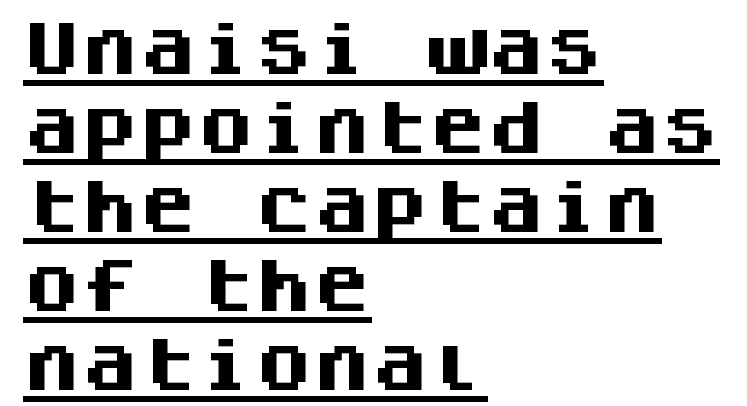
{"serif": "no", "italic": "no", "bold": "yes", "weight": "heavy", "width": "normal", "stroke_contrast": "medium", "x_height": "large", "monospaced": "yes", "underline": "yes", "align": "left", "line_spacing": "normal", "line_spacing_ratio": 1.36, "letter_spacing": "normal", "letter_spacing_em": 0.0, "glyph_px": 58}
